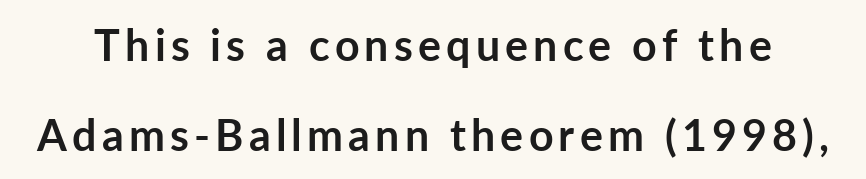
The image shows 43 px semibold sans-serif type, upright; set loose line spacing (2.09x), not underlined; low stroke contrast and a medium x-height.
